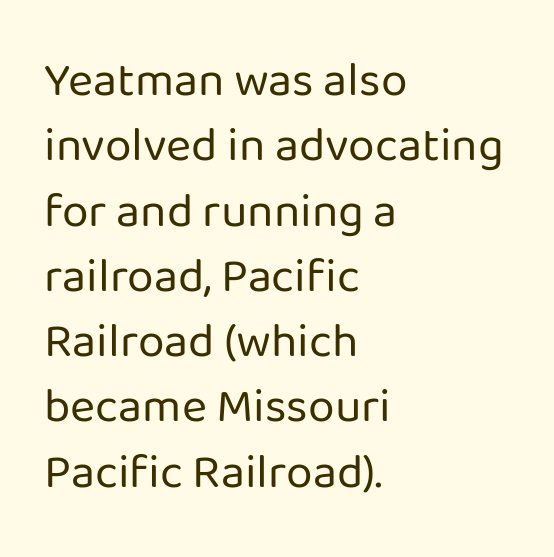
The image shows 48 px regular-weight sans-serif type, upright; set left-aligned, normal line spacing (1.36x), normal letter spacing, not underlined; low stroke contrast and a medium x-height.
